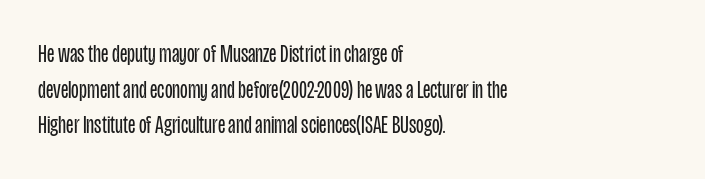
{"italic": "no", "bold": "no", "underline": "no", "align": "left", "line_spacing": "normal", "line_spacing_ratio": 1.43, "letter_spacing": "normal", "letter_spacing_em": 0.0, "glyph_px": 25}
